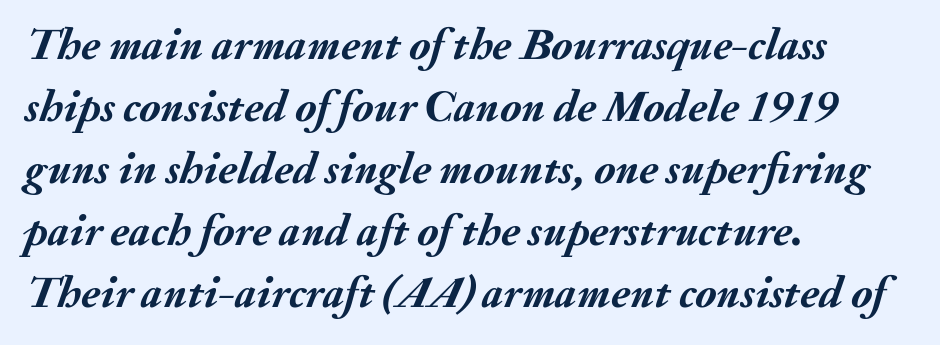
The image shows 45 px semibold type, italic (leaning right); set left-aligned, normal line spacing (1.38x), normal letter spacing, not underlined; medium stroke contrast and a small x-height.
